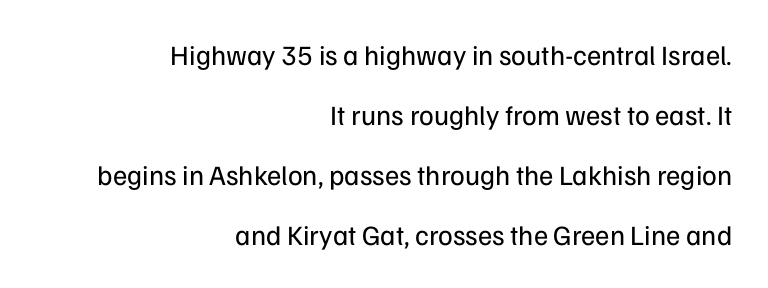
{"serif": "no", "italic": "no", "bold": "no", "weight": "regular", "width": "normal", "stroke_contrast": "low", "x_height": "medium", "monospaced": "no", "underline": "no", "align": "right", "line_spacing": "loose", "line_spacing_ratio": 2.14, "letter_spacing": "normal", "letter_spacing_em": 0.0, "glyph_px": 28}
